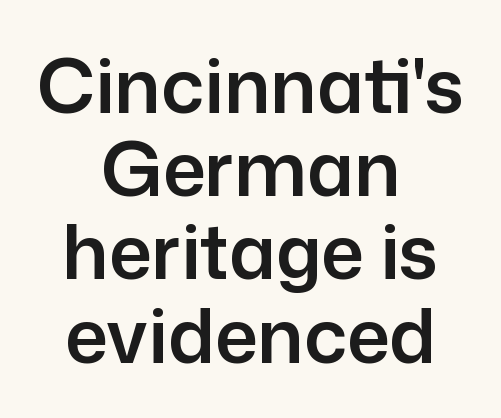
{"serif": "no", "italic": "no", "width": "normal", "stroke_contrast": "low", "x_height": "medium", "monospaced": "no", "underline": "no", "align": "center", "line_spacing": "tight", "line_spacing_ratio": 1.11, "letter_spacing": "normal", "letter_spacing_em": 0.0, "glyph_px": 75}
